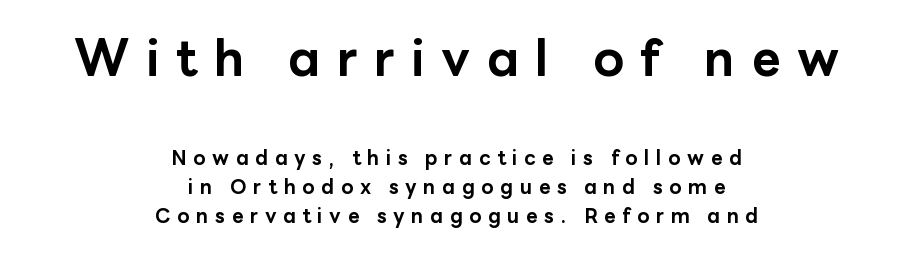
The face used here is proportionally spaced, like ordinary book or web type. The lines in this sample share a center point and differ in where they start and stop. Notice how thick the strokes are: this is what a full bold looks like. The letters are spread apart with noticeably loose tracking. Size hierarchy here favors the leading block over the trailing one.
